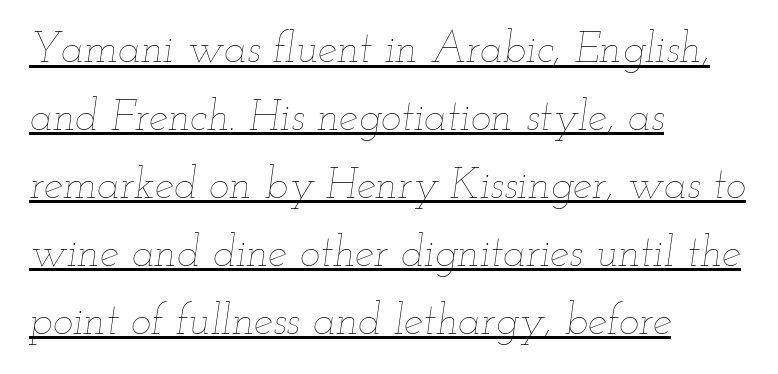
The rows are spaced the way most documents space them. Unbolded letterforms with no extra heft. These lines keep a tight, regular rhythm from letter to letter. Note the varied advance widths — an 'i' is clearly narrower than an 'm'. The face used here has a pronounced slope to its letters. Notice how a bar underscores the lettering throughout.
